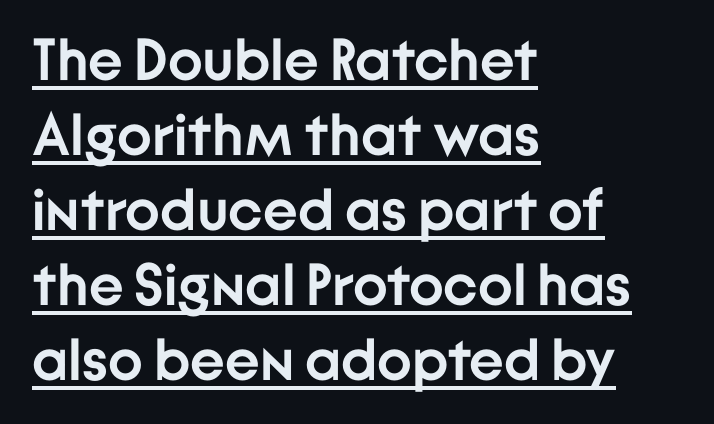
{"serif": "no", "italic": "no", "bold": "yes", "weight": "semibold", "width": "normal", "stroke_contrast": "low", "x_height": "medium", "monospaced": "no", "underline": "yes", "align": "left", "line_spacing": "normal", "line_spacing_ratio": 1.27, "letter_spacing": "normal", "letter_spacing_em": 0.0, "glyph_px": 59}
